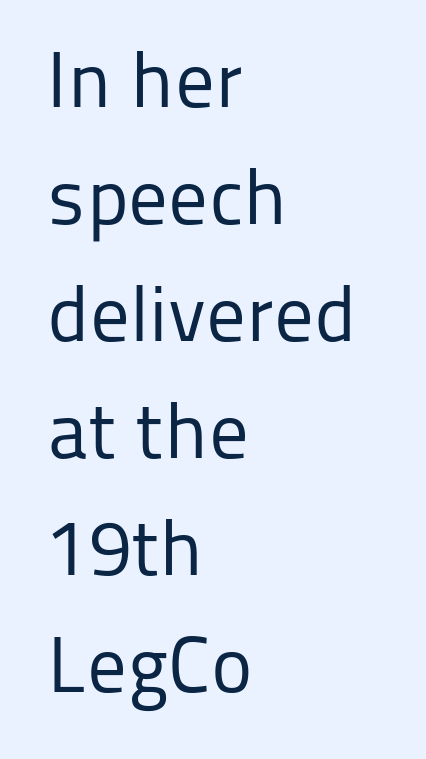
Regarding serifs, this sample does without them. Interline gaps are of average width in this sample. Weight: in the light-to-regular range. Glance below the letters and you will spot only blank space. Words appear dense and cohesive because spacing is normal. Vertical strokes here are truly vertical.
